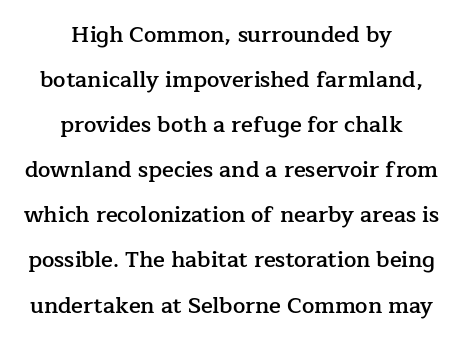
Q: Is the text bold? A: Semi-bold.
Q: Is the text italic (slanted)? A: No, it is upright.
Q: Is the text underlined? A: No.
Q: How is the paragraph aligned? A: Centered.
Q: Is the spacing between letters normal or unusually wide? A: Normal.
Q: Is the spacing between lines tight, normal or loose? A: Loose.
